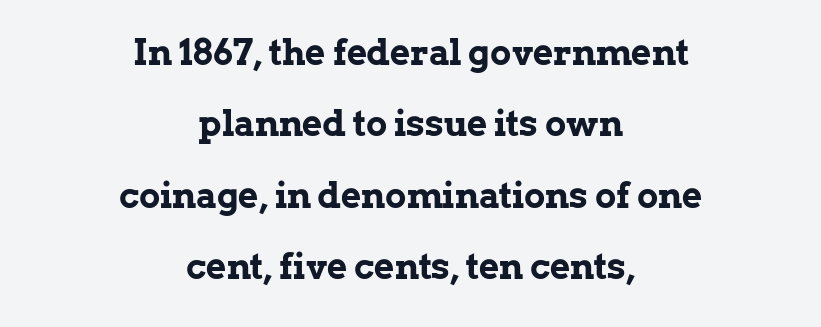
Stroke terminals: seriffed. I'd describe the lettering as bold — thick and assertive. The space directly below the letters is spotless. Leading is clearly above the norm, producing a sparse column. The lettering holds an erect, upright posture throughout. If you folded the block vertically in half, each line would mirror itself in length.
